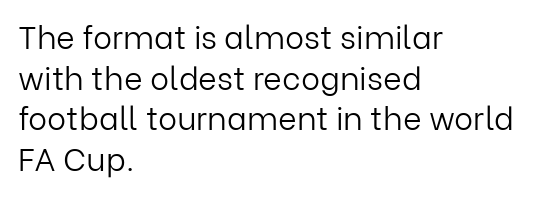
Q: Is the text bold? A: No.
Q: Is the text italic (slanted)? A: No, it is upright.
Q: Is the typeface a serif or a sans-serif typeface? A: Sans-serif.
Q: Is the text underlined? A: No.
Q: How is the paragraph aligned? A: Left-aligned.
Q: Is the spacing between letters normal or unusually wide? A: Normal.
Q: Is the spacing between lines tight, normal or loose? A: Normal.
Q: Width (condensed, normal, or wide)? A: Normal.
Q: Stroke contrast? A: Low.
Q: x-height? A: Medium.
Q: Monospaced? A: No.
